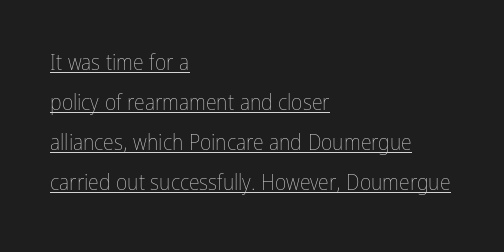
The image shows 22 px text type, upright; set left-aligned, line spacing 1.82x, normal letter spacing, underlined.
